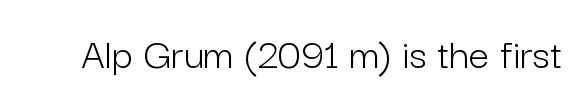
{"serif": "no", "italic": "no", "bold": "no", "weight": "light", "width": "normal", "stroke_contrast": "low", "x_height": "medium", "monospaced": "no", "underline": "no", "letter_spacing": "normal", "letter_spacing_em": 0.0, "glyph_px": 45}
